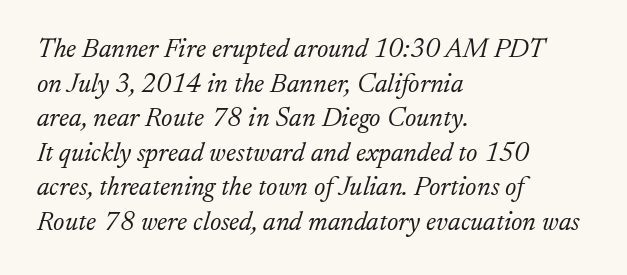
The image shows 27 px text type, italic (leaning right); set left-aligned, normal line spacing (1.28x), normal letter spacing, not underlined.
